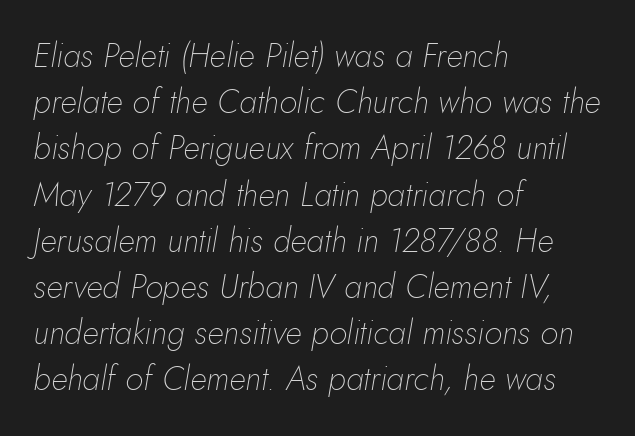
Looking at the ascenders, they clearly lean. Regular leading. The face used here is proportionally spaced, like ordinary book or web type. Short note: letters normally spaced. Stems here are at most as thick as an everyday book face.
